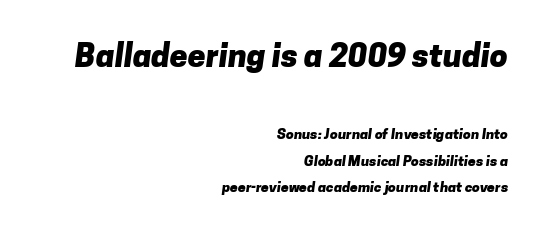
{"serif": "no", "bold": "yes", "weight": "heavy", "width": "normal", "stroke_contrast": "low", "x_height": "medium", "monospaced": "no", "underline": "no", "align": "right", "line_spacing_ratio": 1.87, "letter_spacing": "normal", "letter_spacing_em": 0.0, "larger_block": "first", "size_ratio": 2.29, "glyph_px": 32}
